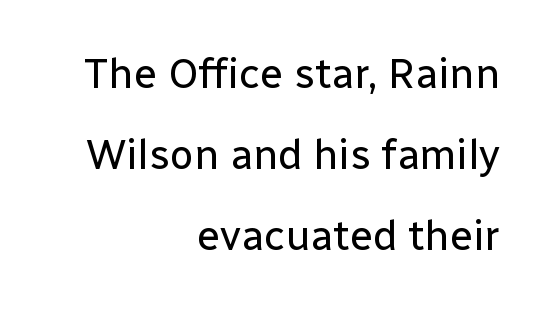
Q: Is the text bold? A: No.
Q: Is the text italic (slanted)? A: No, it is upright.
Q: Is the typeface a serif or a sans-serif typeface? A: Sans-serif.
Q: Is the text underlined? A: No.
Q: How is the paragraph aligned? A: Right-aligned.
Q: Is the spacing between letters normal or unusually wide? A: Normal.
Q: Is the spacing between lines tight, normal or loose? A: Loose.
Q: Width (condensed, normal, or wide)? A: Normal.
Q: Stroke contrast? A: Low.
Q: x-height? A: Medium.
Q: Monospaced? A: No.
